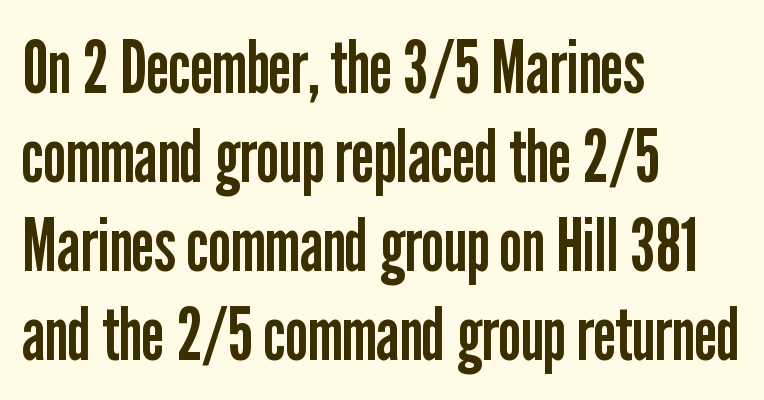
This rendering employs a face without finishing strokes, i.e., a sans-serif. Tall strokes in this sample are plumb rather than angled. Descenders hang freely into open space. Reading down the block, your eye returns to a fixed left position each line. The face used here is rendered with its standard letterfit. Think standard paragraph weight, or any step lighter than that.
